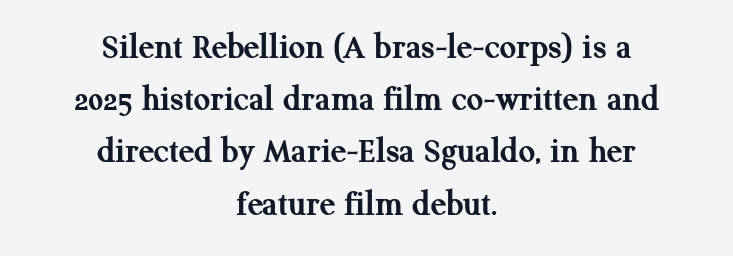
The letters are bold, with thick, heavy strokes. The text was rendered using a seriffed face with decorative stroke endings. Here the designer chose a conventional face with non-uniform glyph widths. What's the leading like? Ordinary, nothing unusual. Does the lettering tilt? It doesn't — this is upright.
